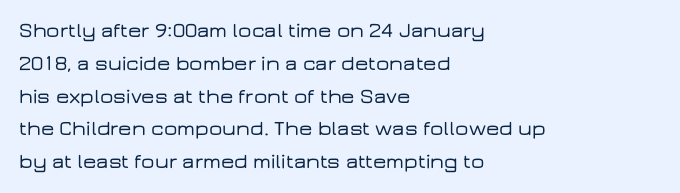
{"italic": "no", "underline": "no", "align": "left", "line_spacing": "normal", "line_spacing_ratio": 1.56, "letter_spacing": "normal", "letter_spacing_em": 0.0, "glyph_px": 21}
